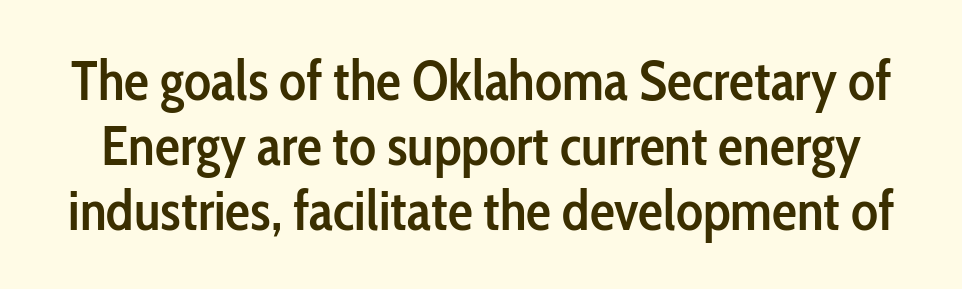
The image shows 56 px semibold, condensed sans-serif type, upright; set line spacing 1.16x, normal letter spacing, not underlined; low stroke contrast and a medium x-height.
